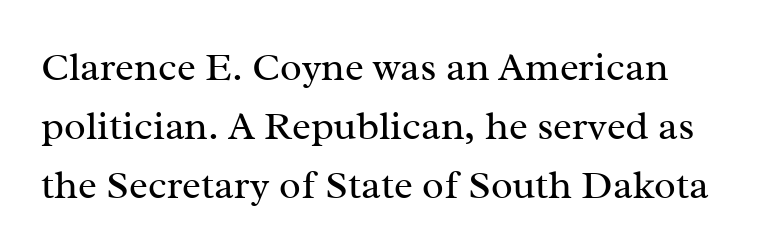
The image shows 40 px regular-weight serif type, upright; set normal line spacing (1.47x), normal letter spacing, not underlined; medium stroke contrast and a medium x-height.
